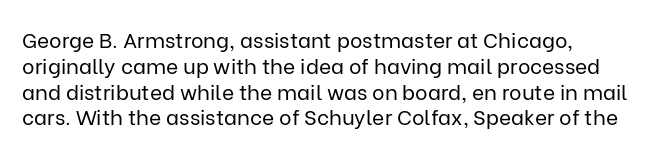
{"italic": "no", "bold": "no", "underline": "no", "align": "left", "line_spacing_ratio": 1.23, "letter_spacing": "normal", "letter_spacing_em": 0.0, "glyph_px": 21}
